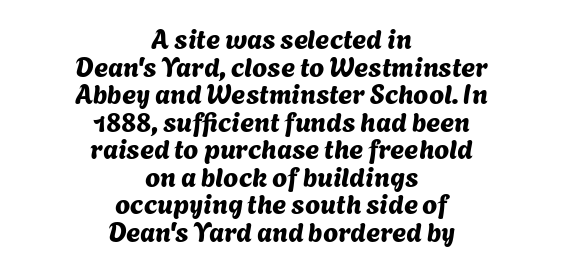
{"underline": "no", "align": "center", "line_spacing": "tight", "line_spacing_ratio": 1.02, "letter_spacing": "normal", "letter_spacing_em": 0.0, "glyph_px": 27}
